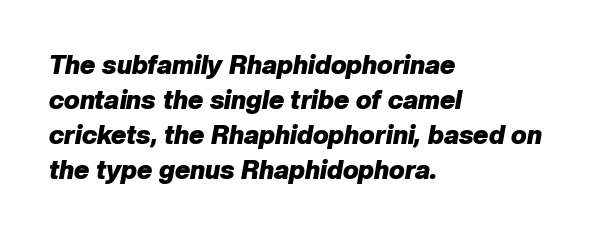
The image shows 26 px bold type, italic (leaning right); set left-aligned, normal line spacing (1.35x), normal letter spacing, not underlined.
